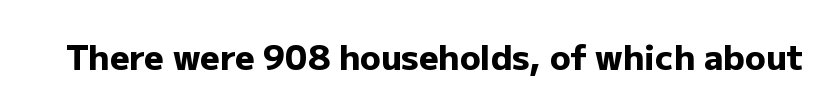
Q: Is the text bold? A: Yes.
Q: Is the text italic (slanted)? A: No, it is upright.
Q: Is the typeface a serif or a sans-serif typeface? A: Sans-serif.
Q: Is the text underlined? A: No.
Q: Is the spacing between letters normal or unusually wide? A: Normal.
Q: Width (condensed, normal, or wide)? A: Normal.
Q: Stroke contrast? A: Low.
Q: x-height? A: Medium.
Q: Monospaced? A: No.
